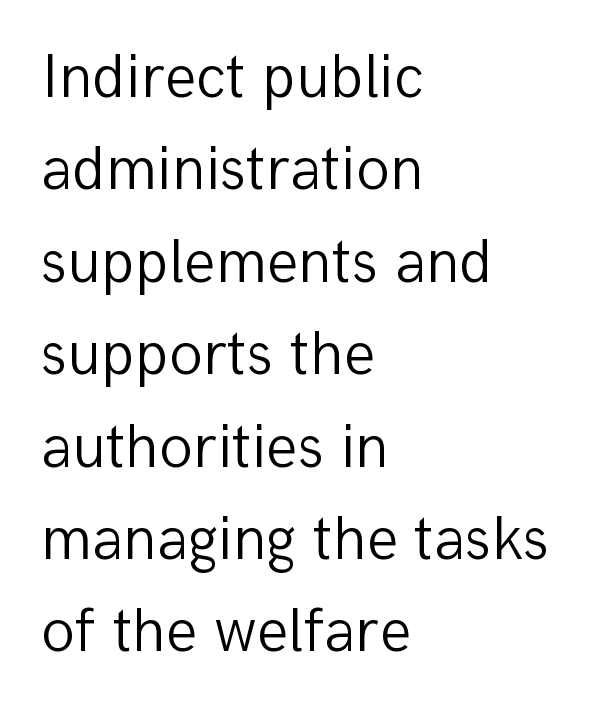
{"serif": "no", "italic": "no", "bold": "no", "weight": "light", "width": "normal", "stroke_contrast": "low", "x_height": "medium", "monospaced": "no", "underline": "no", "align": "left", "line_spacing": "normal", "line_spacing_ratio": 1.49, "letter_spacing": "normal", "letter_spacing_em": 0.0, "glyph_px": 62}
